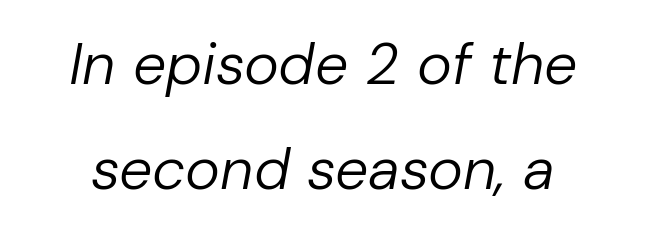
The image shows 59 px regular-weight type, italic (leaning right); set line spacing 1.78x, normal letter spacing, not underlined; low stroke contrast and a medium x-height.
